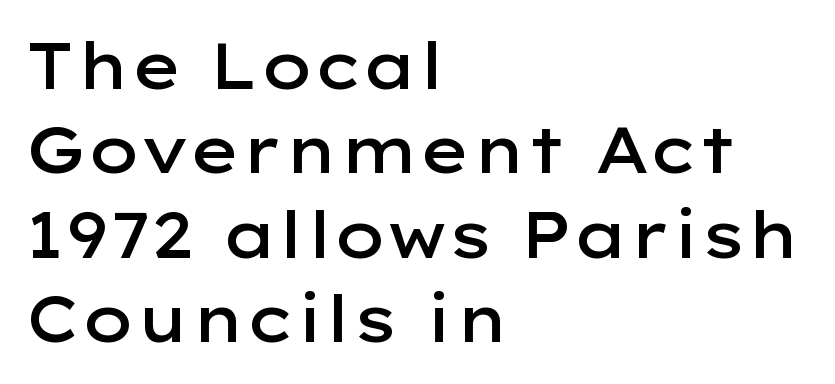
{"serif": "no", "italic": "no", "bold": "semi", "weight": "semibold", "width": "wide", "stroke_contrast": "low", "x_height": "medium", "monospaced": "no", "underline": "no", "align": "left", "line_spacing": "normal", "line_spacing_ratio": 1.32, "letter_spacing": "normal", "letter_spacing_em": 0.0, "glyph_px": 64}
